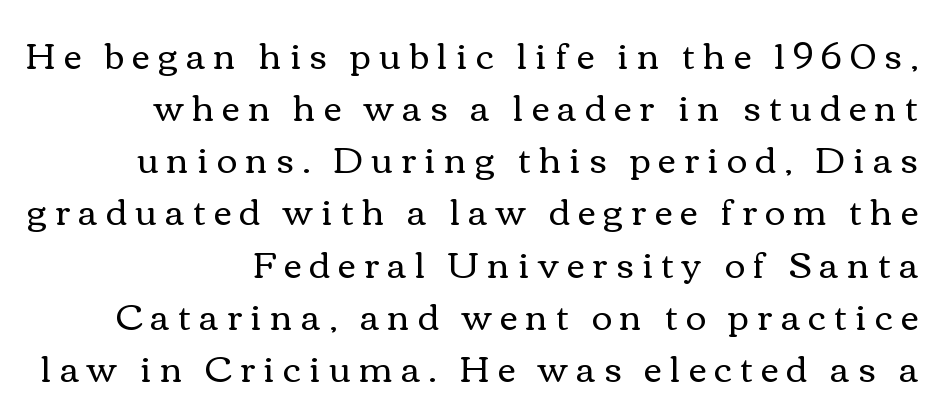
The image shows 35 px regular-weight, wide type, upright; set right-aligned, normal line spacing (1.49x), unusually wide letter spacing (+0.24 em), not underlined; medium stroke contrast and a medium x-height.
